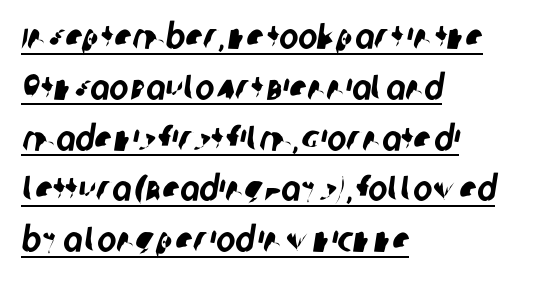
The image shows 36 px condensed sans-serif type; set left-aligned, normal line spacing (1.41x), normal letter spacing, underlined; low stroke contrast and a large x-height.
